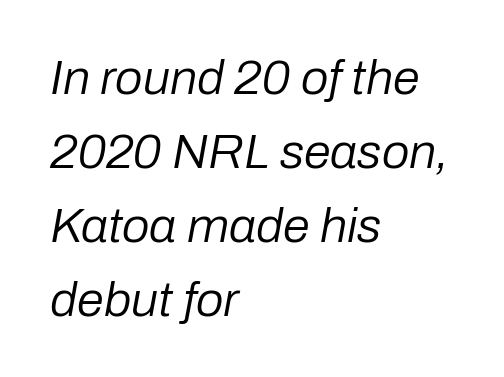
The image shows 49 px regular-weight type, italic (leaning right); set left-aligned, normal line spacing (1.51x), normal letter spacing, not underlined; low stroke contrast and a medium x-height.
